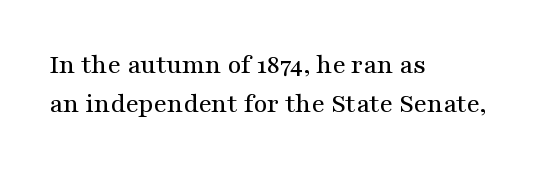
Tracking value appears to be zero — textbook default spacing. The font's upright variant was chosen for this text. Alignment: flush left. Rows of type keep a routine distance in the vertical direction. This rendering features lettering with no underline.
